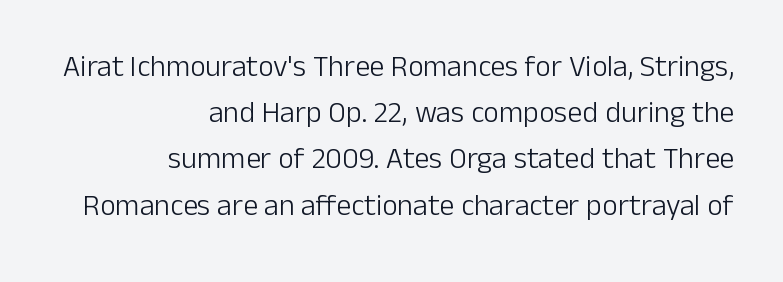
{"serif": "no", "italic": "no", "bold": "no", "weight": "light", "width": "normal", "stroke_contrast": "low", "x_height": "medium", "monospaced": "no", "underline": "no", "align": "right", "line_spacing": "normal", "line_spacing_ratio": 1.54, "letter_spacing": "normal", "letter_spacing_em": 0.0, "glyph_px": 30}
